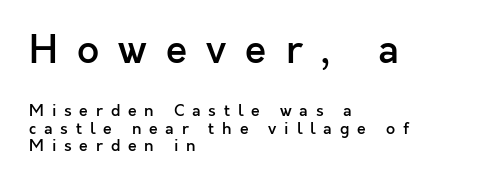
The image shows 39 px semibold sans-serif type, upright; set left-aligned, tight line spacing (1.08x), unusually wide letter spacing (+0.49 em), not underlined; the first (top) block is 2.44x larger; a medium x-height.
